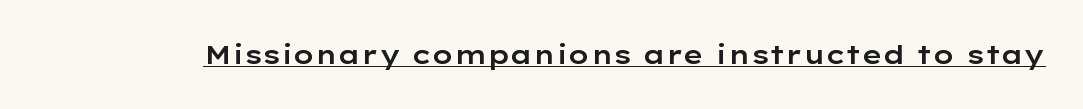
Posture: vertical. Is the letter spacing exaggerated? No — it looks like the ordinary default. These characters rest on top of a visible drawn line.
